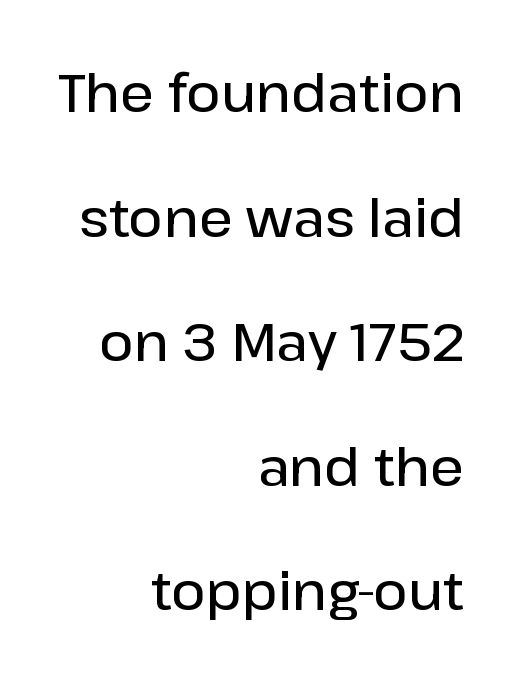
Q: Is the text bold? A: Semi-bold.
Q: Is the text italic (slanted)? A: No, it is upright.
Q: Is the typeface a serif or a sans-serif typeface? A: Sans-serif.
Q: Is the text underlined? A: No.
Q: How is the paragraph aligned? A: Right-aligned.
Q: Is the spacing between letters normal or unusually wide? A: Normal.
Q: Is the spacing between lines tight, normal or loose? A: Loose.
Q: Width (condensed, normal, or wide)? A: Normal.
Q: Stroke contrast? A: Low.
Q: x-height? A: Medium.
Q: Monospaced? A: No.
